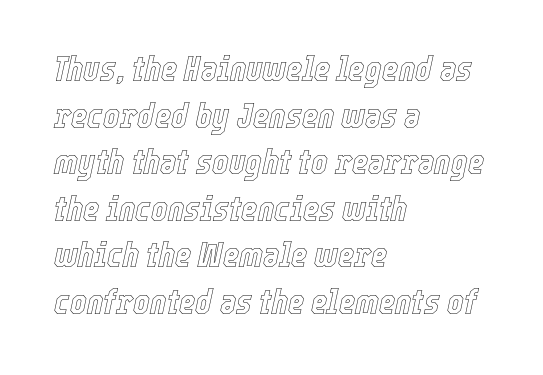
The image shows 35 px condensed type, italic (leaning right); set left-aligned, normal line spacing (1.33x), normal letter spacing, not underlined; a medium x-height.
